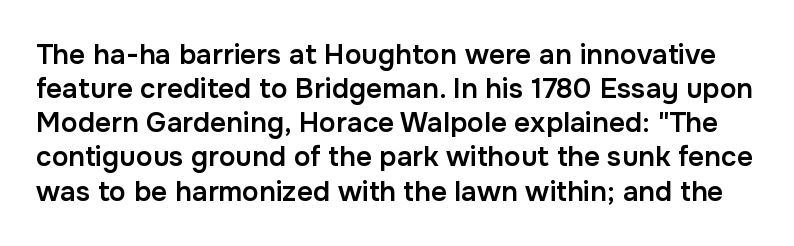
The image shows 28 px semibold sans-serif type, upright; set line spacing 1.22x, normal letter spacing, not underlined; low stroke contrast and a medium x-height.
